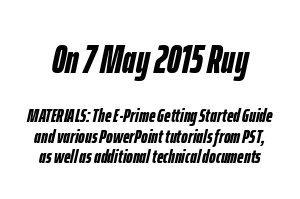
Q: Is the text bold? A: Yes.
Q: Is the text italic (slanted)? A: Yes, it leans right by about 12 degrees.
Q: Is the text underlined? A: No.
Q: Is the spacing between letters normal or unusually wide? A: Normal.
Q: Is the spacing between lines tight, normal or loose? A: Tight.
Q: Which block of text is set in a larger size, the first (top) or the second (bottom)? A: The first (top) one.
Q: Width (condensed, normal, or wide)? A: Condensed.
Q: Stroke contrast? A: Low.
Q: x-height? A: Medium.
Q: Monospaced? A: No.
